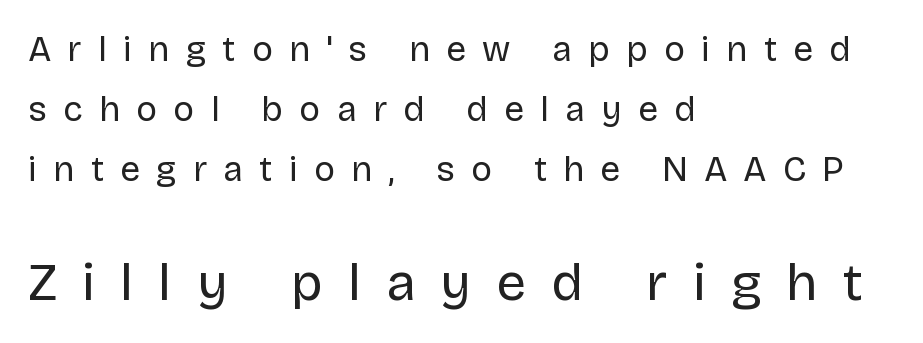
The image shows 53 px regular-weight sans-serif type, upright; set left-aligned, line spacing 1.71x, unusually wide letter spacing (+0.47 em), not underlined; the second (bottom) block is 1.51x larger; low stroke contrast and a large x-height.
